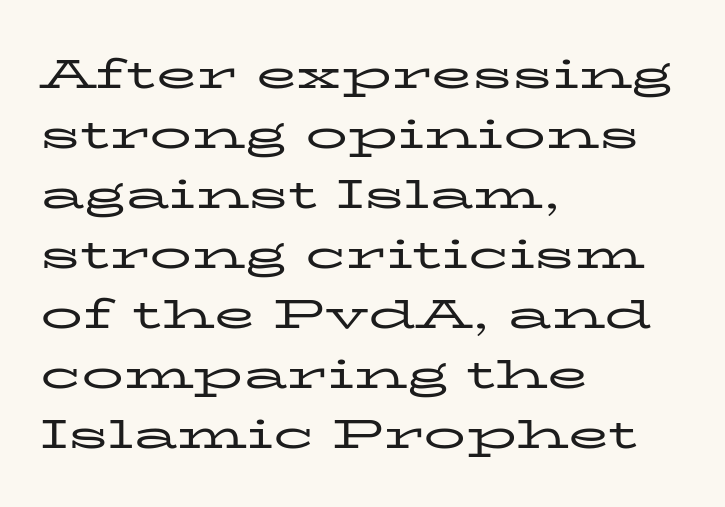
The passage shown is typeset with a serif family. The lines in this sample share a left origin and differ only in where they stop. The glyphs are unaccompanied by any horizontal stroke below them. You could not count columns in this text — the font is proportionally spaced.
